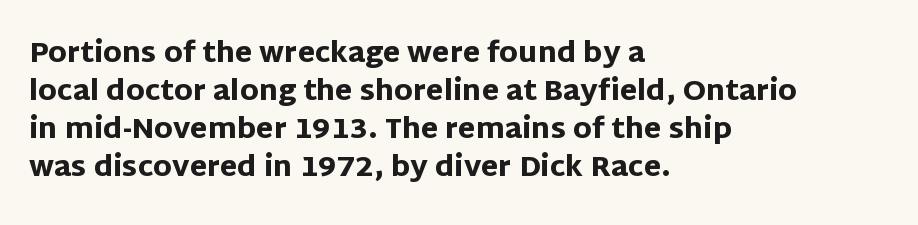
Q: Is the text bold? A: Yes.
Q: Is the text italic (slanted)? A: No, it is upright.
Q: Is the typeface a serif or a sans-serif typeface? A: Sans-serif.
Q: Is the text underlined? A: No.
Q: How is the paragraph aligned? A: Left-aligned.
Q: Is the spacing between letters normal or unusually wide? A: Normal.
Q: Is the spacing between lines tight, normal or loose? A: Normal.
Q: Width (condensed, normal, or wide)? A: Normal.
Q: Stroke contrast? A: Low.
Q: x-height? A: Large.
Q: Monospaced? A: No.
